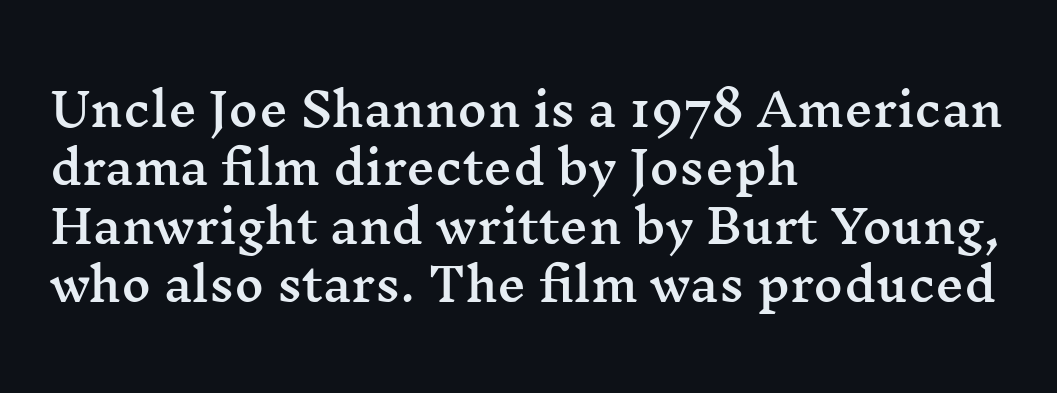
The image shows 45 px wide serif type, upright; set left-aligned, normal line spacing (1.3x), normal letter spacing, not underlined; medium stroke contrast and a medium x-height.
